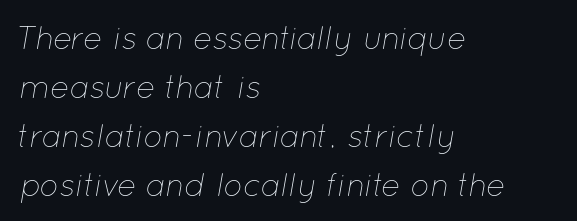
Nothing unusual about the tracking: characters are spaced as the font intends. You can tell it's italic because the verticals aren't actually vertical. Students, observe: this is what conventionally led text looks like. A student would call this left alignment; a typographer would say flush left, rag right. This sample has the flowing, uneven cadence of proportional lettering.
